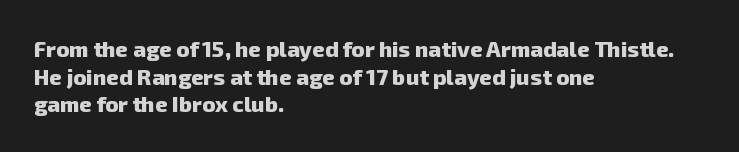
The foot of each line stays bare and open. The passage shown has conventional tracking throughout. Line spacing here is normal. A student would call this left alignment; a typographer would say flush left, rag right.
